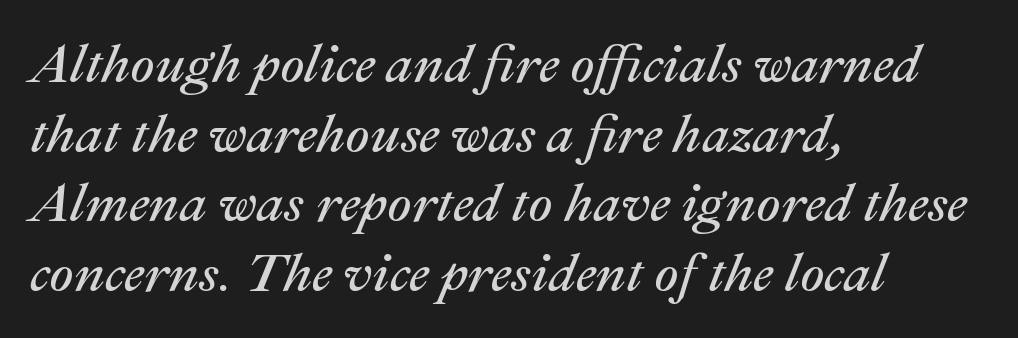
Interline gaps are of average width in this sample. Lines of text with bare space underneath. Notice how the passage keeps a crisp vertical edge on the left only. Varying glyph widths throughout — classic text-font behaviour.
